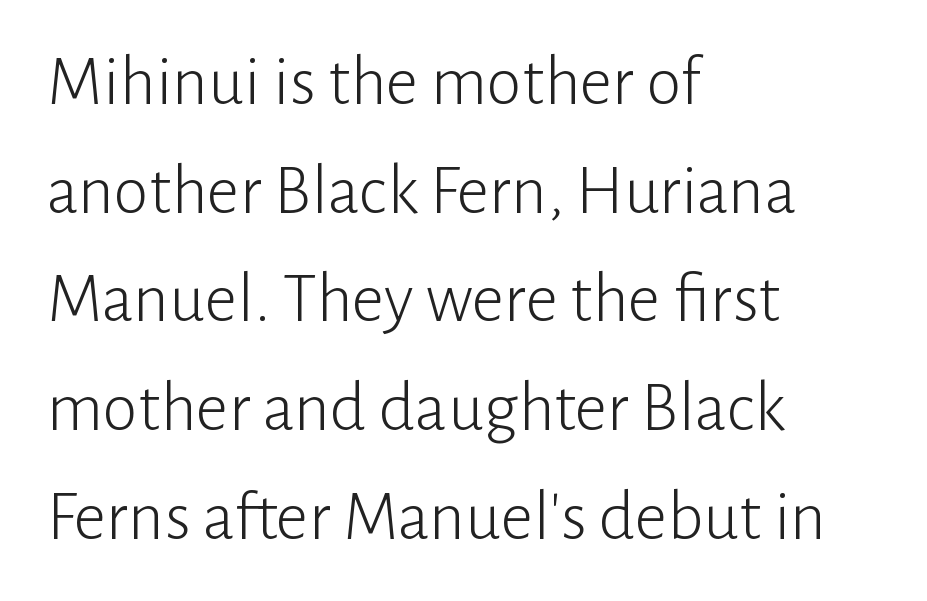
Q: Is the text bold? A: No.
Q: Is the text italic (slanted)? A: No, it is upright.
Q: Is the typeface a serif or a sans-serif typeface? A: Sans-serif.
Q: Is the text underlined? A: No.
Q: How is the paragraph aligned? A: Left-aligned.
Q: Is the spacing between letters normal or unusually wide? A: Normal.
Q: Is the spacing between lines tight, normal or loose? A: Normal.
Q: Width (condensed, normal, or wide)? A: Normal.
Q: Stroke contrast? A: Low.
Q: x-height? A: Medium.
Q: Monospaced? A: No.
